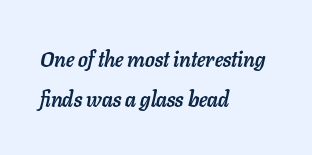
Every row of glyphs begins at an identical x-position on the left. The face used here has a pronounced slope to its letters. Look at the tracking — it's just the regular setting, nothing added. The line-height multiplier appears high, well above default. Strong, thick strokes mark this as bold type. The baseline area is clear.
